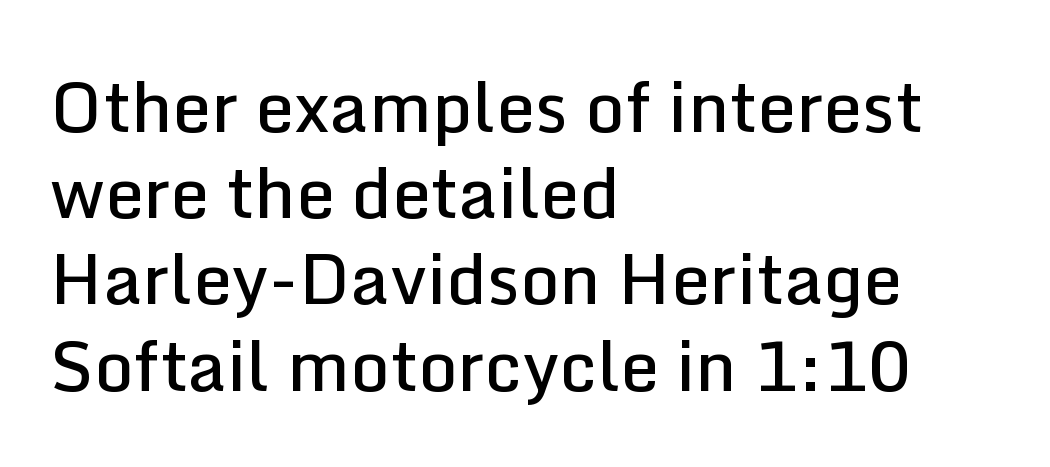
This sample is left-justified, so line endings fall wherever the words run out. Character widths vary here, with narrow letters taking less room than wide ones. In terms of weight, the rendering is demibold, just under bold. Examine the stroke ends and you'll find no serifs. Type without underlining.
